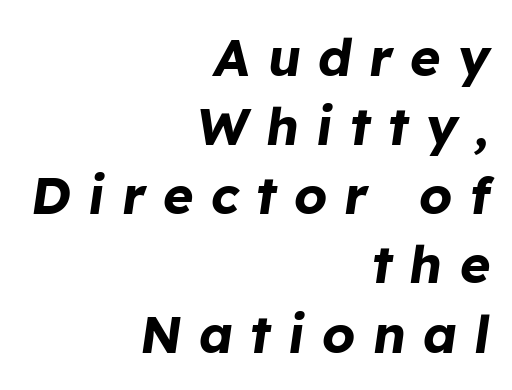
{"italic": "yes", "lean": "right", "slant_degrees": 8, "bold": "yes", "weight": "bold", "width": "normal", "stroke_contrast": "low", "x_height": "medium", "monospaced": "no", "underline": "no", "align": "right", "line_spacing": "normal", "line_spacing_ratio": 1.33, "letter_spacing": "wide", "letter_spacing_em": 0.33, "glyph_px": 52}
